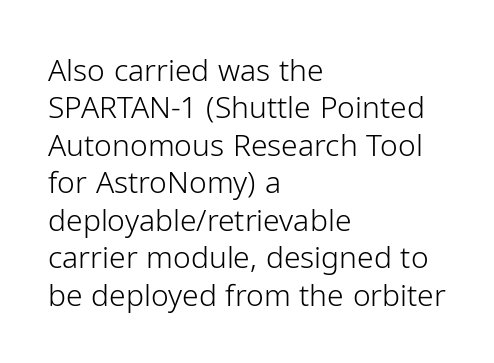
No extra tracking has been applied to these lines. The rendering uses a moderate line-height, typical for paragraphs. The space directly below the letters is spotless. Looks like regular typesetting: each glyph gets only the width it needs.
